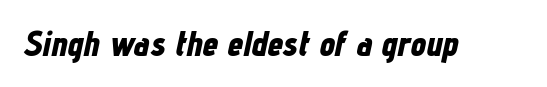
Q: Is the text bold? A: Yes.
Q: Is the text italic (slanted)? A: Yes, it leans right by about 12 degrees.
Q: Is the text underlined? A: No.
Q: Is the spacing between letters normal or unusually wide? A: Normal.
Q: Width (condensed, normal, or wide)? A: Condensed.
Q: Stroke contrast? A: Low.
Q: x-height? A: Medium.
Q: Monospaced? A: No.
